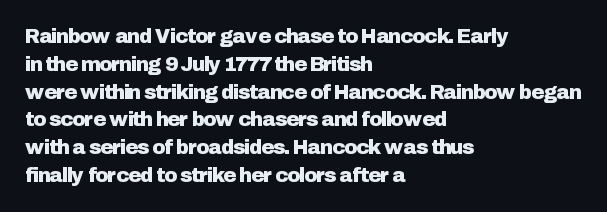
Ordinary non-slanted type is in use. If you drew a ruler down the left edge, every line would touch it. Underlining? Definitely not there. Rows of type keep a routine distance in the vertical direction. Observe the ordinary spacing: letters are neighbours, not strangers.
